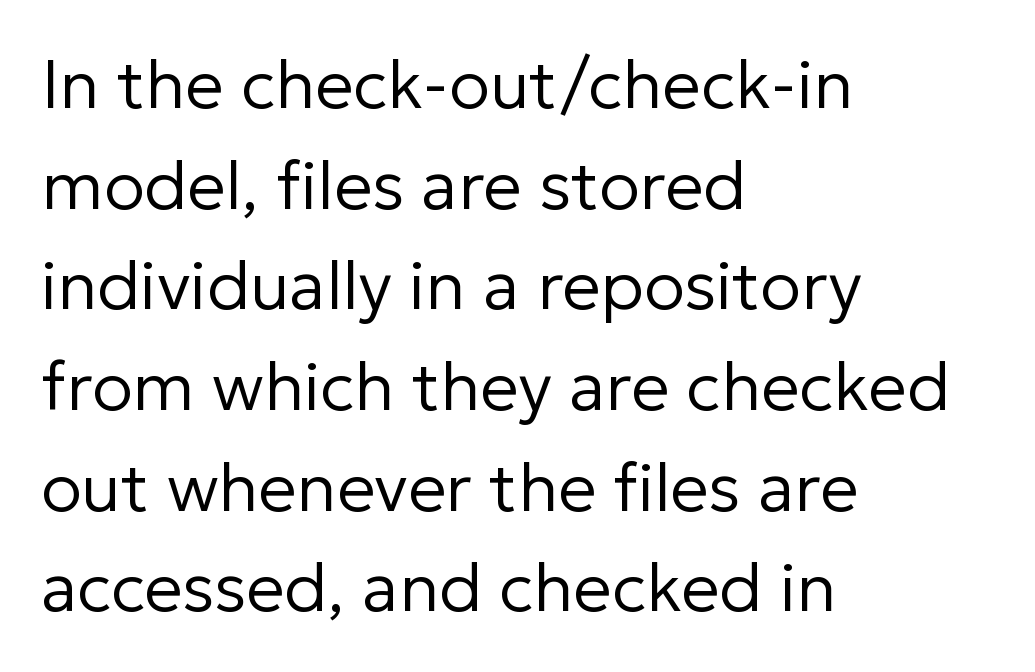
Q: Is the text bold? A: No.
Q: Is the text italic (slanted)? A: No, it is upright.
Q: Is the typeface a serif or a sans-serif typeface? A: Sans-serif.
Q: Is the text underlined? A: No.
Q: How is the paragraph aligned? A: Left-aligned.
Q: Is the spacing between letters normal or unusually wide? A: Normal.
Q: Is the spacing between lines tight, normal or loose? A: Normal.
Q: Width (condensed, normal, or wide)? A: Normal.
Q: Stroke contrast? A: Low.
Q: x-height? A: Medium.
Q: Monospaced? A: No.
